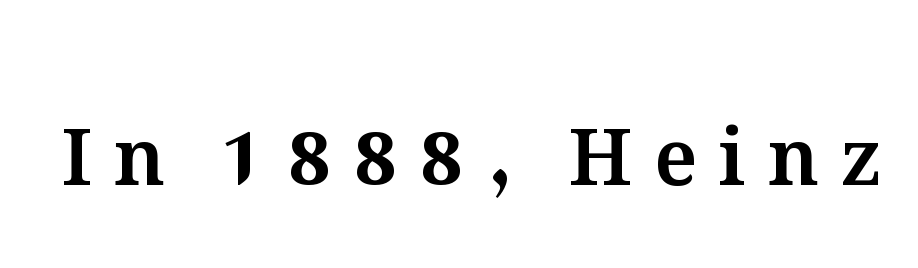
The image shows 78 px text type, upright; set unusually wide letter spacing (+0.28 em), not underlined; medium stroke contrast and a medium x-height.
